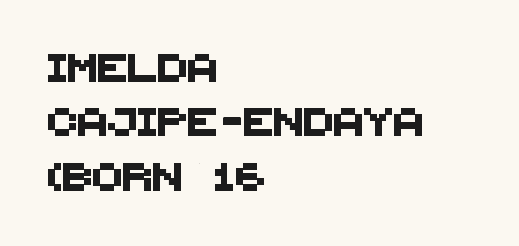
The image shows 28 px sans-serif type; set left-aligned, loose line spacing (1.94x), normal letter spacing, not underlined; medium stroke contrast and a large x-height.
